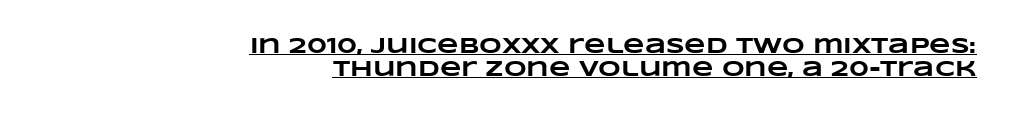
{"bold": "yes", "underline": "yes", "align": "right", "line_spacing": "tight", "line_spacing_ratio": 1.06, "letter_spacing": "normal", "letter_spacing_em": 0.0, "glyph_px": 22}
